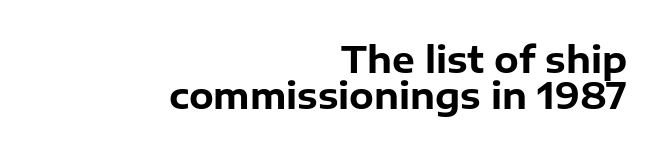
{"serif": "no", "italic": "no", "bold": "yes", "weight": "bold", "width": "normal", "stroke_contrast": "low", "x_height": "medium", "monospaced": "no", "underline": "no", "align": "right", "line_spacing": "tight", "line_spacing_ratio": 1.0, "letter_spacing": "normal", "letter_spacing_em": 0.0, "glyph_px": 36}
